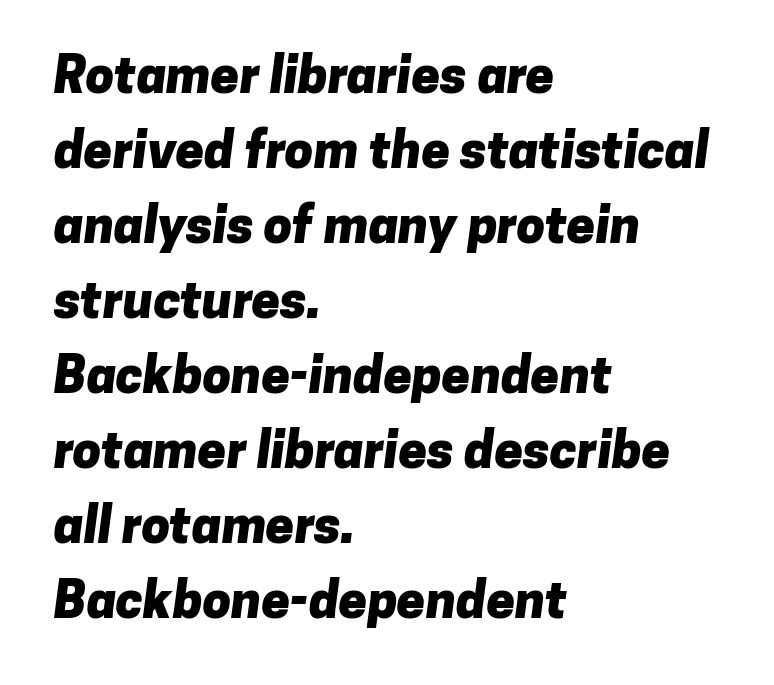
The rendering shows plain stroke endings on the letterforms — a sans-serif design. Heavy-handed strokes throughout: this text is bold. The line-height multiplier appears to be the usual default. The string is rendered with underlining switched off.
